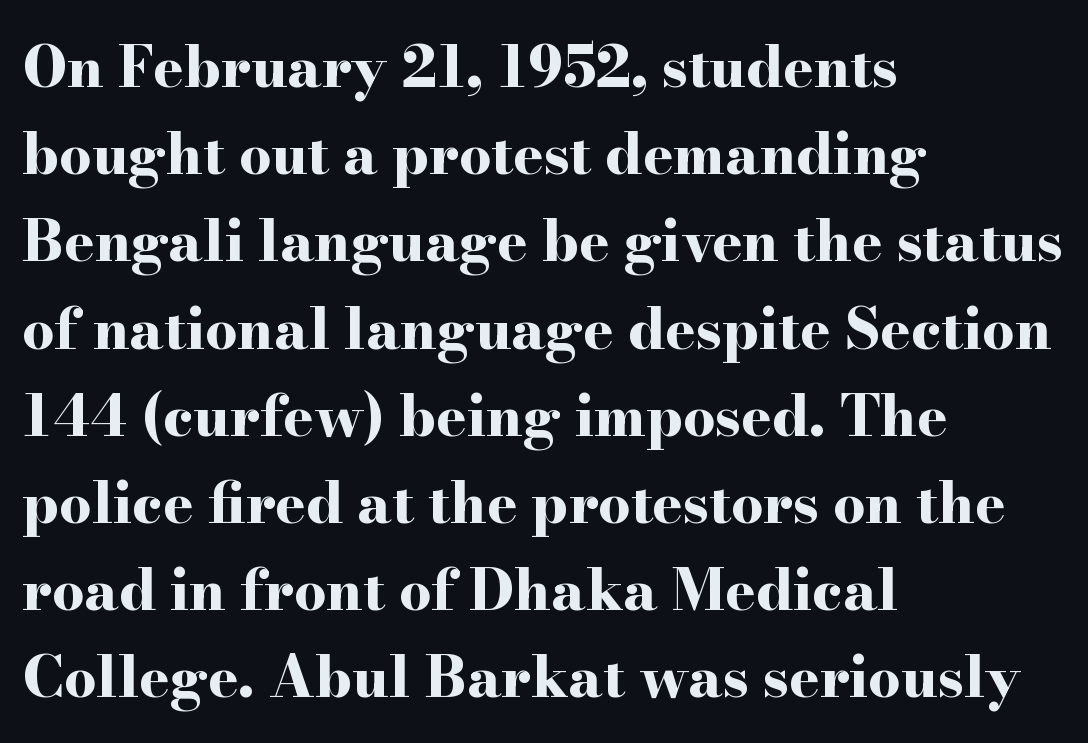
The line-height multiplier appears to be the usual default. Compared with an ordinary text face, these strokes are far heavier — a full bold. A bare baseline throughout the passage. Spacing between characters is what you'd get straight out of the box. Layout note: lines flush left. The face used here is proportionally spaced, like ordinary book or web type.
